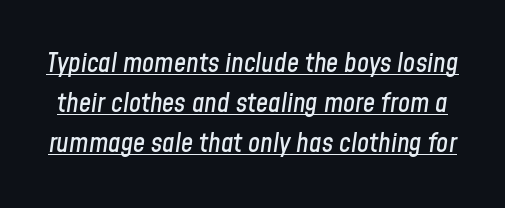
Q: Is the text italic (slanted)? A: Yes, it leans right by about 8 degrees.
Q: Is the text underlined? A: Yes.
Q: Is the spacing between letters normal or unusually wide? A: Normal.
Q: Is the spacing between lines tight, normal or loose? A: Normal.
